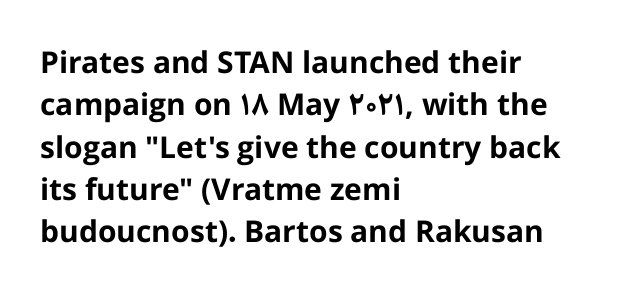
Q: Is the text bold? A: Yes.
Q: Is the text italic (slanted)? A: No, it is upright.
Q: Is the typeface a serif or a sans-serif typeface? A: Sans-serif.
Q: Is the text underlined? A: No.
Q: How is the paragraph aligned? A: Left-aligned.
Q: Is the spacing between letters normal or unusually wide? A: Normal.
Q: Is the spacing between lines tight, normal or loose? A: Normal.
Q: Width (condensed, normal, or wide)? A: Normal.
Q: Stroke contrast? A: Low.
Q: x-height? A: Medium.
Q: Monospaced? A: No.
